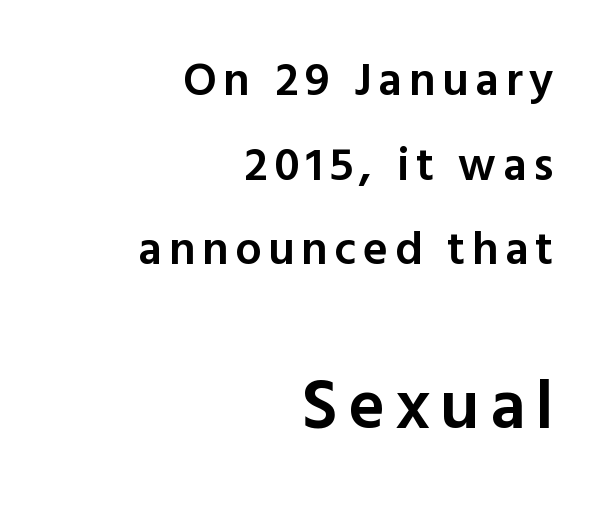
The image shows 70 px semibold sans-serif type, upright; set right-aligned, line spacing 1.8x, not underlined; the second (bottom) block is 1.49x larger; a medium x-height.
